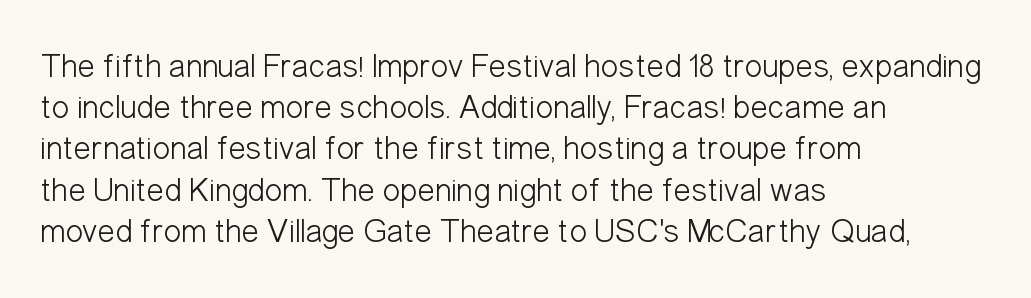
If you measured baseline to baseline, you'd find a middling distance. Descenders are the only things crossing below the line. Students, note that the glyphs here touch the page at normal intervals. Summary of weight: not heavy and not bold. The passage shown is typed in a proportional face where columns would drift.
